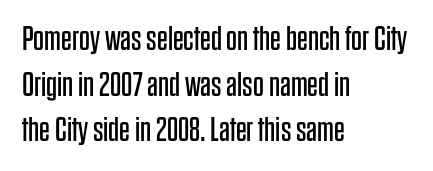
Q: Is the text bold? A: No.
Q: Is the text italic (slanted)? A: No, it is upright.
Q: Is the typeface a serif or a sans-serif typeface? A: Sans-serif.
Q: Is the text underlined? A: No.
Q: How is the paragraph aligned? A: Left-aligned.
Q: Is the spacing between letters normal or unusually wide? A: Normal.
Q: Is the spacing between lines tight, normal or loose? A: Normal.
Q: Width (condensed, normal, or wide)? A: Condensed.
Q: Stroke contrast? A: Low.
Q: x-height? A: Large.
Q: Monospaced? A: No.
